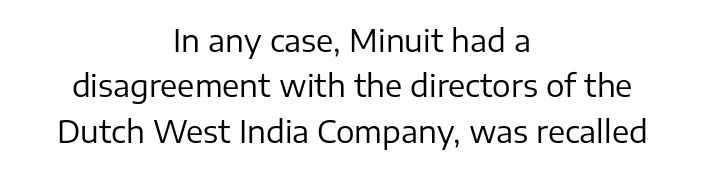
The characters are drawn with everyday or finer stroke widths. Character widths vary here, with narrow letters taking less room than wide ones. Plain, unruled lines of type. A typesetter would call this zero additional tracking. The font family rendered here belongs to the sans-serif group. Centered paragraph, ragged on both sides.
